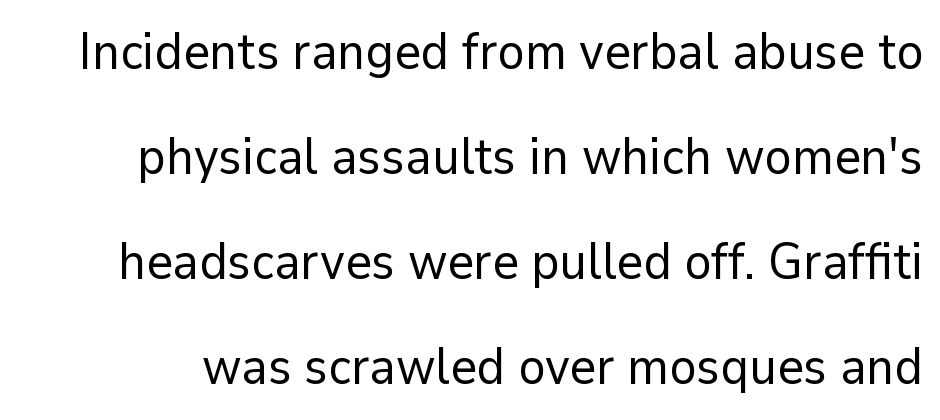
The specimen reads as upright at a glance. Quick note: interline space is abundant. Each letter keeps its own natural width here, so spacing adapts to shape. This sample uses plain, unmodified letter spacing.
